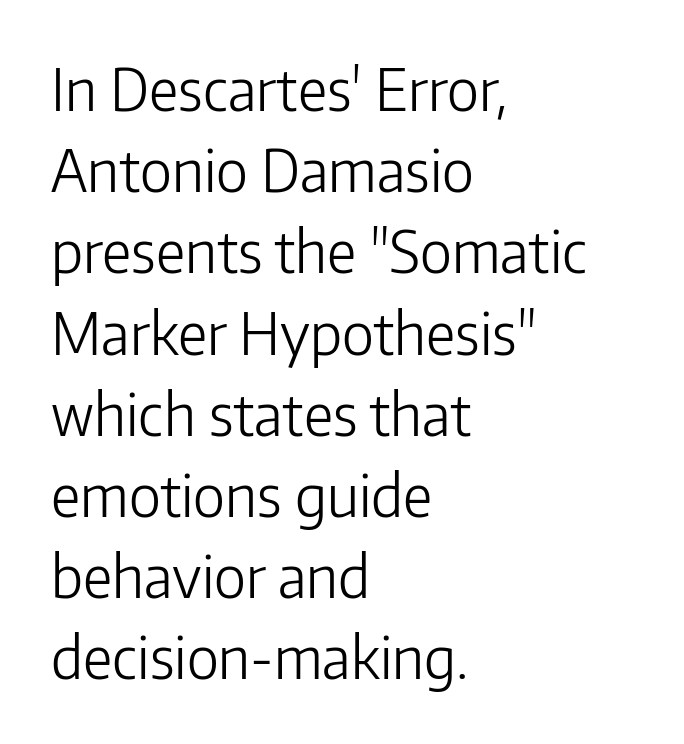
Q: Is the text bold? A: No.
Q: Is the text italic (slanted)? A: No, it is upright.
Q: Is the typeface a serif or a sans-serif typeface? A: Sans-serif.
Q: Is the text underlined? A: No.
Q: How is the paragraph aligned? A: Left-aligned.
Q: Is the spacing between letters normal or unusually wide? A: Normal.
Q: Is the spacing between lines tight, normal or loose? A: Normal.
Q: Width (condensed, normal, or wide)? A: Normal.
Q: Stroke contrast? A: Low.
Q: x-height? A: Medium.
Q: Monospaced? A: No.
